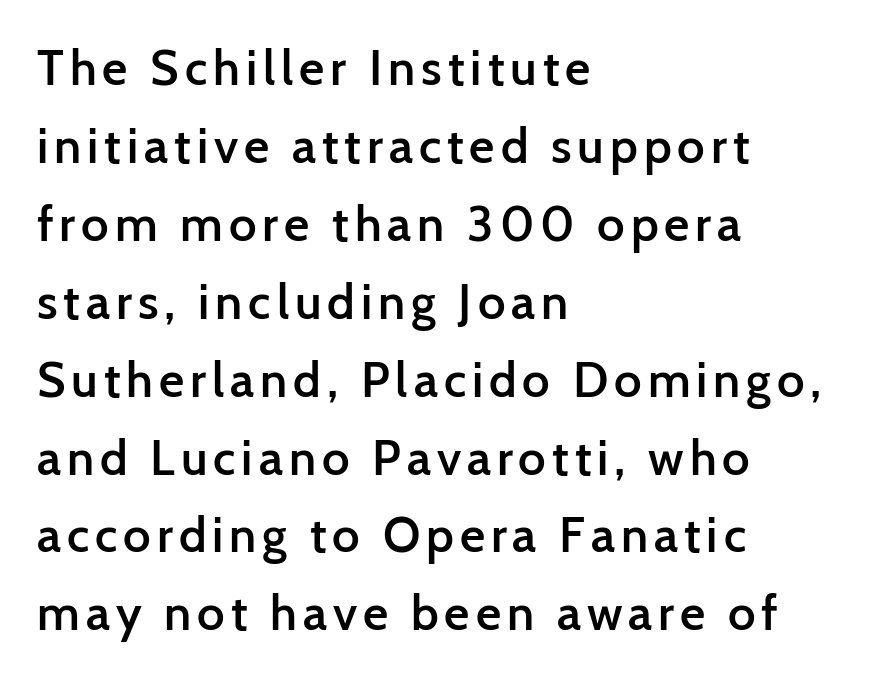
The strokes are fattened partway — semibold, not bold. The space beneath each line is pristine and unruled. The passage shown is typed in a proportional face where columns would drift. The letters stand upright; this is a roman face. Notice how the passage keeps a crisp vertical edge on the left only. Observe the absence of serifs on each vertical stroke in this sample.
